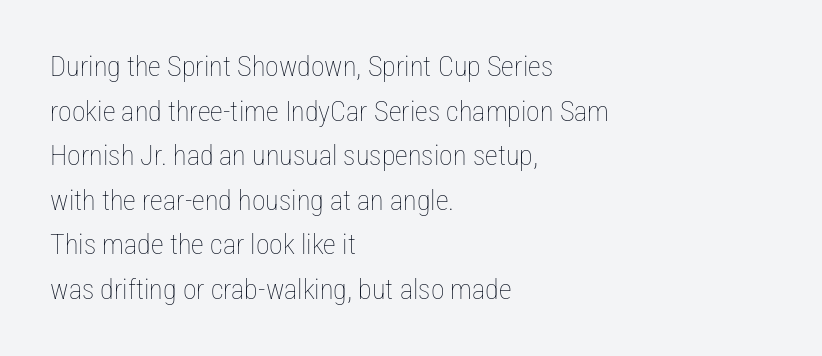
Q: Is the text bold? A: No.
Q: Is the text italic (slanted)? A: No, it is upright.
Q: Is the text underlined? A: No.
Q: How is the paragraph aligned? A: Left-aligned.
Q: Is the spacing between letters normal or unusually wide? A: Normal.
Q: Is the spacing between lines tight, normal or loose? A: Normal.
Q: Width (condensed, normal, or wide)? A: Condensed.
Q: Stroke contrast? A: Low.
Q: x-height? A: Medium.
Q: Monospaced? A: No.
